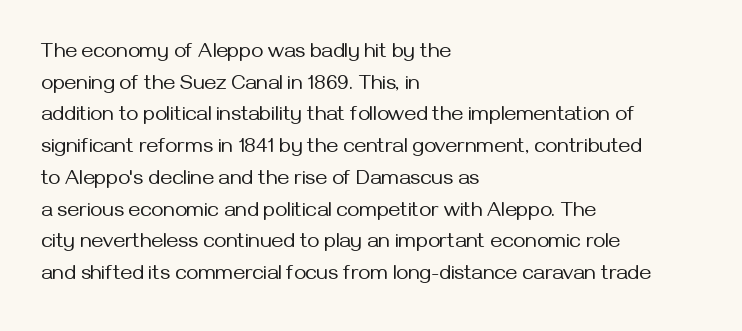
Q: Is the text bold? A: No.
Q: Is the text italic (slanted)? A: No, it is upright.
Q: Is the text underlined? A: No.
Q: How is the paragraph aligned? A: Left-aligned.
Q: Is the spacing between letters normal or unusually wide? A: Normal.
Q: Is the spacing between lines tight, normal or loose? A: Normal.
